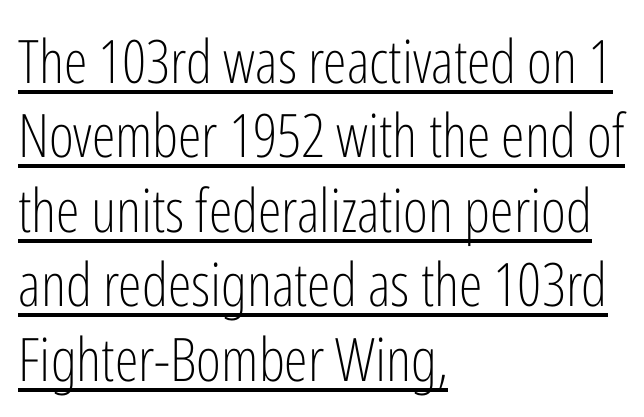
The image shows 60 px light, condensed sans-serif type, upright; set left-aligned, line spacing 1.24x, normal letter spacing, underlined; low stroke contrast and a medium x-height.
